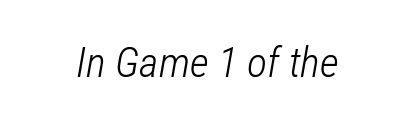
The image shows 42 px light, condensed type, italic (leaning right); set normal letter spacing, not underlined; low stroke contrast and a medium x-height.
